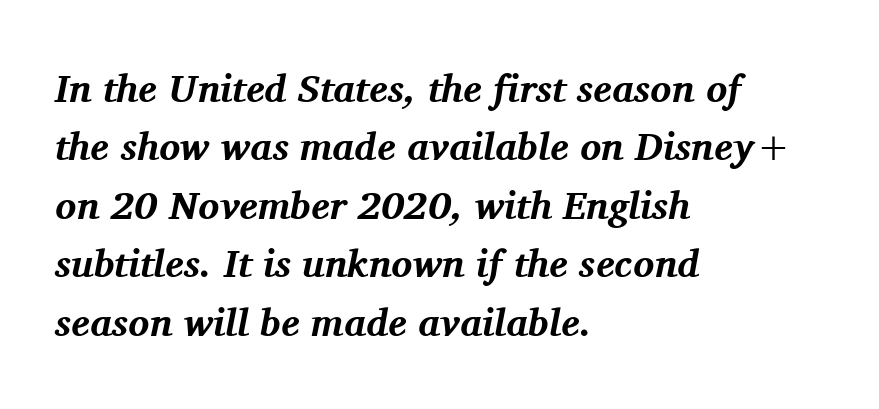
Q: Is the text bold? A: Yes.
Q: Is the text italic (slanted)? A: Yes, it leans right by about 11 degrees.
Q: Is the typeface a serif or a sans-serif typeface? A: Serif.
Q: Is the text underlined? A: No.
Q: How is the paragraph aligned? A: Left-aligned.
Q: Is the spacing between letters normal or unusually wide? A: Normal.
Q: Is the spacing between lines tight, normal or loose? A: Normal.
Q: Width (condensed, normal, or wide)? A: Normal.
Q: Stroke contrast? A: Medium.
Q: x-height? A: Medium.
Q: Monospaced? A: No.
